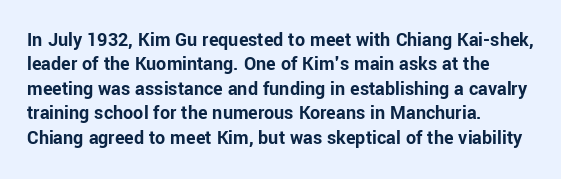
The image shows 20 px bold type, upright; set left-aligned, line spacing 1.22x, normal letter spacing, not underlined.
